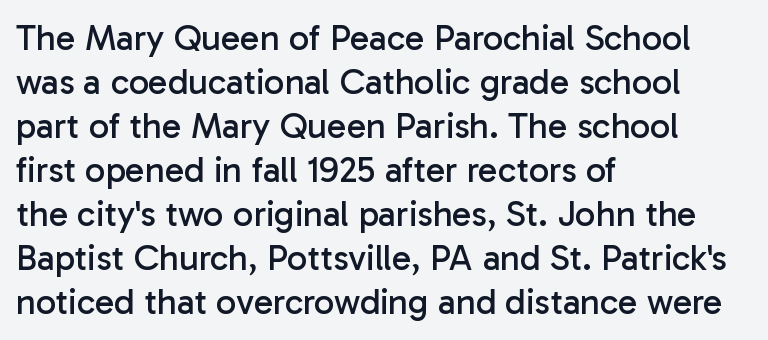
Q: Is the text bold? A: No.
Q: Is the text italic (slanted)? A: No, it is upright.
Q: Is the typeface a serif or a sans-serif typeface? A: Sans-serif.
Q: Is the text underlined? A: No.
Q: How is the paragraph aligned? A: Left-aligned.
Q: Is the spacing between letters normal or unusually wide? A: Normal.
Q: Width (condensed, normal, or wide)? A: Normal.
Q: Stroke contrast? A: Low.
Q: x-height? A: Medium.
Q: Monospaced? A: No.
